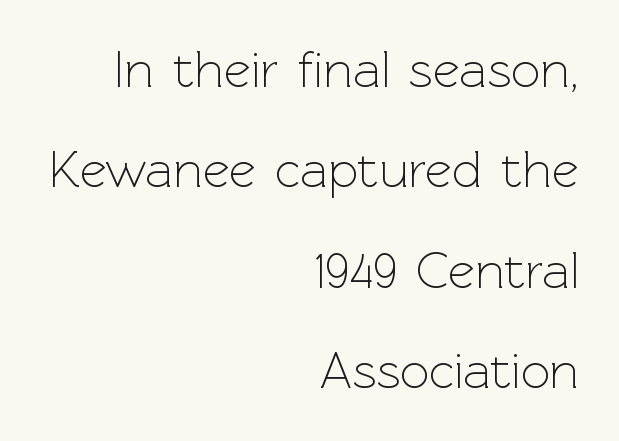
The image shows 52 px light sans-serif type, upright; set right-aligned, loose line spacing (1.93x), normal letter spacing, not underlined; a medium x-height.
